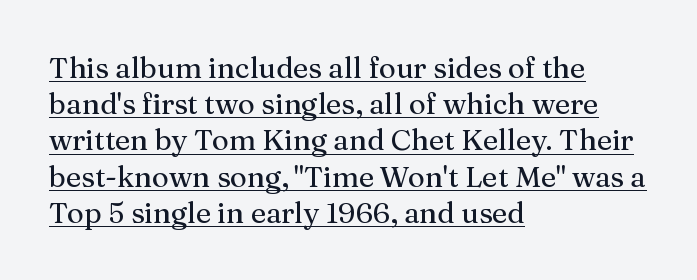
Q: Is the text italic (slanted)? A: No, it is upright.
Q: Is the typeface a serif or a sans-serif typeface? A: Serif.
Q: Is the text underlined? A: Yes.
Q: How is the paragraph aligned? A: Left-aligned.
Q: Is the spacing between letters normal or unusually wide? A: Normal.
Q: Is the spacing between lines tight, normal or loose? A: Normal.
Q: Width (condensed, normal, or wide)? A: Normal.
Q: Stroke contrast? A: Medium.
Q: x-height? A: Medium.
Q: Monospaced? A: No.
